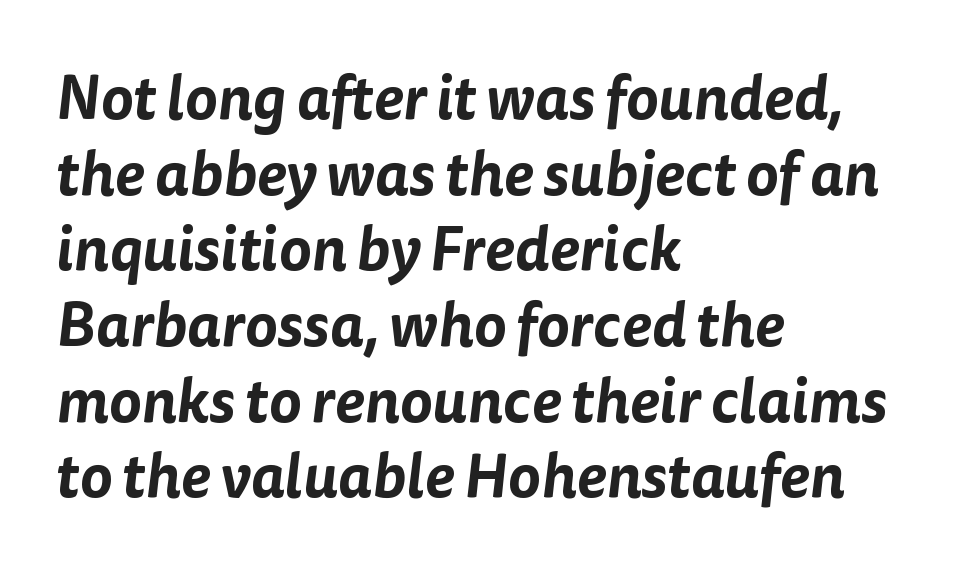
Default kerning and tracking; the words read as compact shapes. The letters advance in unequal steps, a hallmark of proportional type. The rendering anchors every line to the left-hand side. Is this a sans? Yes — the strokes have no serifs. The baseline area is clear.
